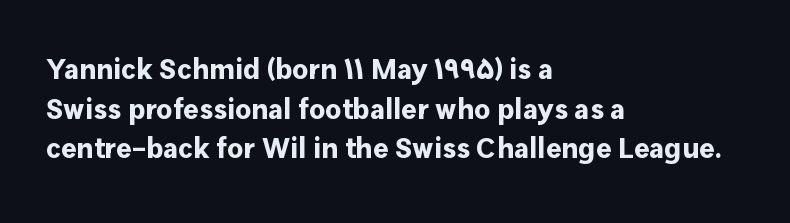
This rendering leaves character spacing at its baseline value. If you drew a ruler down the left edge, every line would touch it. What kind of face is this? One without serifs — a sans. Character widths vary here, with narrow letters taking less room than wide ones. This rendering features lettering with no underline.
